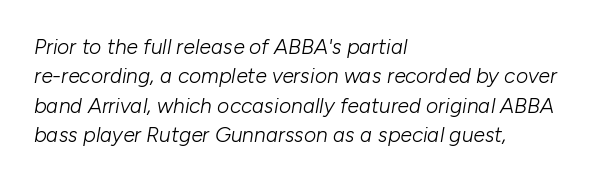
The image shows 21 px text type, italic (leaning right); set left-aligned, normal line spacing (1.4x), normal letter spacing, not underlined.
